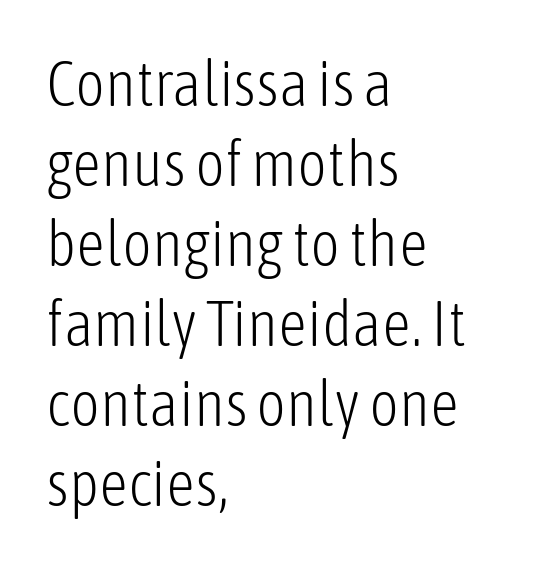
The image shows 64 px light, condensed sans-serif type, upright; set left-aligned, normal line spacing (1.25x), normal letter spacing, not underlined; low stroke contrast and a medium x-height.
